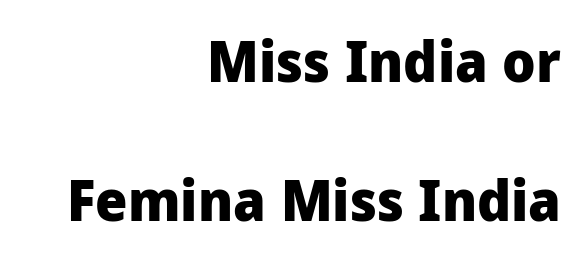
{"serif": "no", "italic": "no", "bold": "yes", "weight": "heavy", "width": "normal", "stroke_contrast": "low", "x_height": "medium", "monospaced": "no", "underline": "no", "align": "right", "line_spacing": "loose", "line_spacing_ratio": 2.43, "letter_spacing": "normal", "letter_spacing_em": 0.0, "glyph_px": 57}
